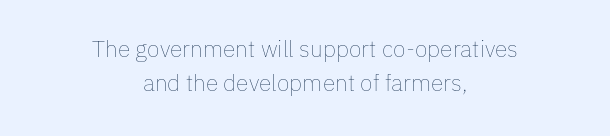
Q: Is the text bold? A: No.
Q: Is the text italic (slanted)? A: No, it is upright.
Q: Is the text underlined? A: No.
Q: How is the paragraph aligned? A: Centered.
Q: Is the spacing between letters normal or unusually wide? A: Normal.
Q: Is the spacing between lines tight, normal or loose? A: Normal.
